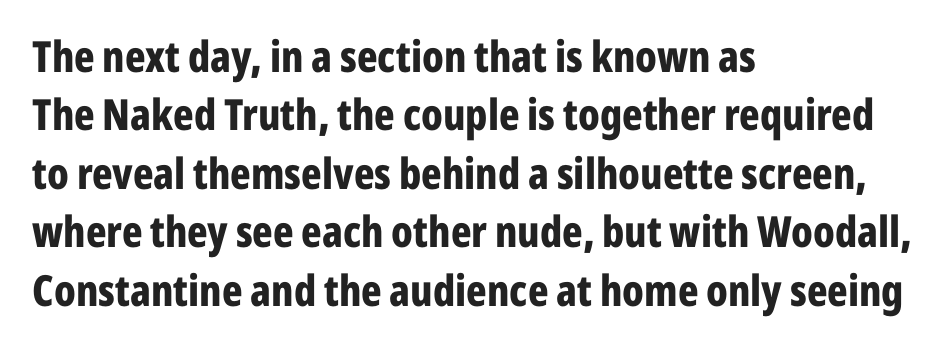
Q: Is the text bold? A: Yes.
Q: Is the text italic (slanted)? A: No, it is upright.
Q: Is the typeface a serif or a sans-serif typeface? A: Sans-serif.
Q: Is the text underlined? A: No.
Q: How is the paragraph aligned? A: Left-aligned.
Q: Is the spacing between letters normal or unusually wide? A: Normal.
Q: Is the spacing between lines tight, normal or loose? A: Normal.
Q: Width (condensed, normal, or wide)? A: Condensed.
Q: Stroke contrast? A: Low.
Q: x-height? A: Medium.
Q: Monospaced? A: No.
